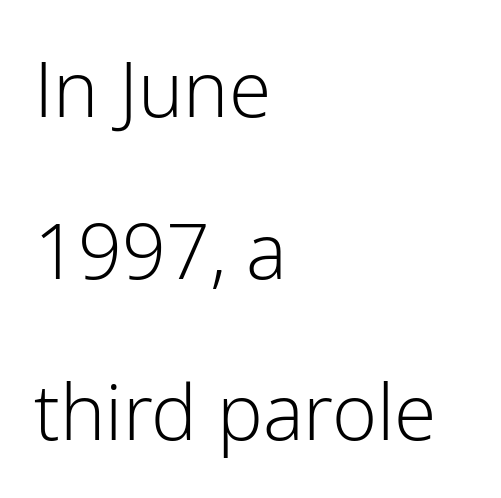
The image shows 77 px light sans-serif type, upright; set left-aligned, loose line spacing (2.1x), normal letter spacing, not underlined; low stroke contrast and a medium x-height.
